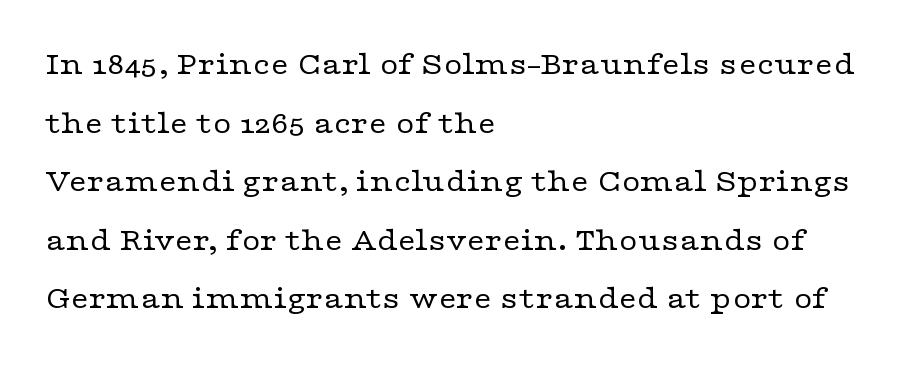
The glyphs in this specimen are seriffed. Stems here are at most as thick as an everyday book face. Honestly, the letter spacing is just normal — you wouldn't notice it. Posture: straight, roman, zero tilt.
